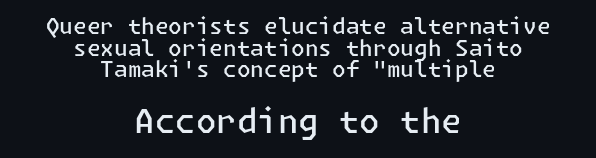
The rendering enlarges the type as you move from the upper chunk to the lower. These lines were composed using upright roman letters. The strokes are fattened partway — semibold, not bold. A typesetter would call this zero additional tracking. These lines are composed in type without serifs. This sample trades vertical openness for compactness between lines.
